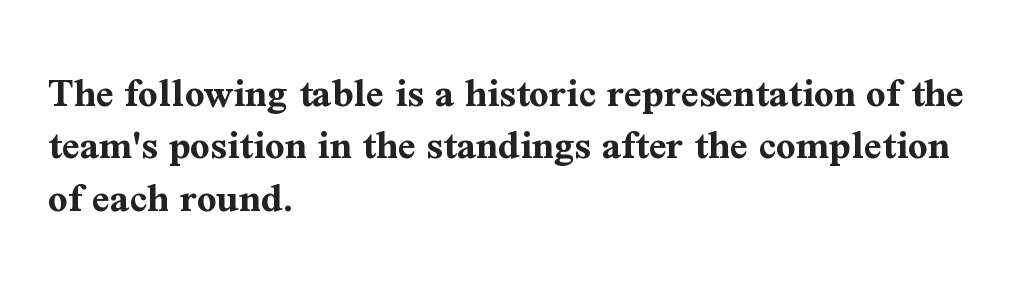
Q: Is the text bold? A: Yes.
Q: Is the text italic (slanted)? A: No, it is upright.
Q: Is the typeface a serif or a sans-serif typeface? A: Serif.
Q: Is the text underlined? A: No.
Q: How is the paragraph aligned? A: Left-aligned.
Q: Is the spacing between letters normal or unusually wide? A: Normal.
Q: Width (condensed, normal, or wide)? A: Normal.
Q: Stroke contrast? A: Medium.
Q: x-height? A: Medium.
Q: Monospaced? A: No.
